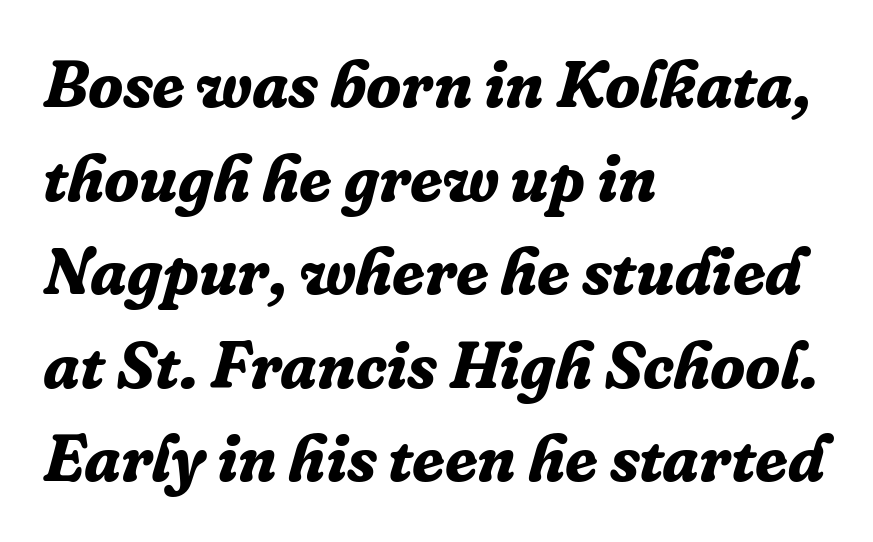
The image shows 65 px bold serif type, italic (leaning right); set left-aligned, normal line spacing (1.44x), normal letter spacing, not underlined; low stroke contrast and a medium x-height.
